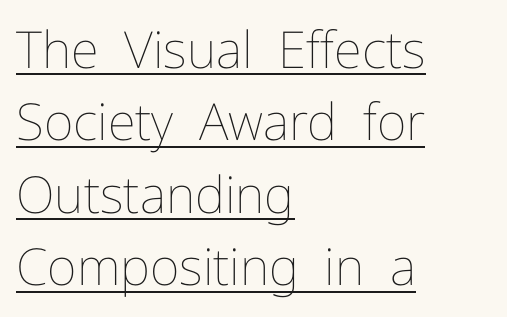
Q: Is the text bold? A: No.
Q: Is the text italic (slanted)? A: No, it is upright.
Q: Is the text underlined? A: Yes.
Q: How is the paragraph aligned? A: Left-aligned.
Q: Is the spacing between letters normal or unusually wide? A: Normal.
Q: Is the spacing between lines tight, normal or loose? A: Normal.
Q: Width (condensed, normal, or wide)? A: Normal.
Q: Stroke contrast? A: Low.
Q: x-height? A: Medium.
Q: Monospaced? A: No.
